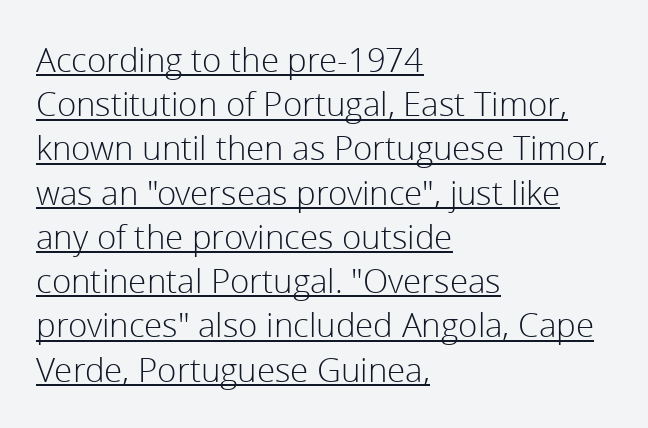
{"serif": "no", "italic": "no", "bold": "no", "weight": "light", "width": "normal", "x_height": "medium", "monospaced": "no", "underline": "yes", "align": "left", "line_spacing": "normal", "line_spacing_ratio": 1.34, "letter_spacing": "normal", "letter_spacing_em": 0.0, "glyph_px": 33}
